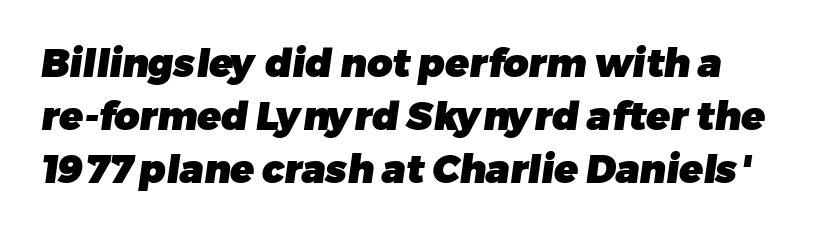
Lines of text with bare space underneath. The block of text has a typical density, with ordinary space between rows. Font category for this specimen: sans-serif. Does extra space separate the letters? No, they use regular spacing. A dark, heavy texture on the line: the type is bold. Think of a printed novel: that variable character pitch is what you see here.
